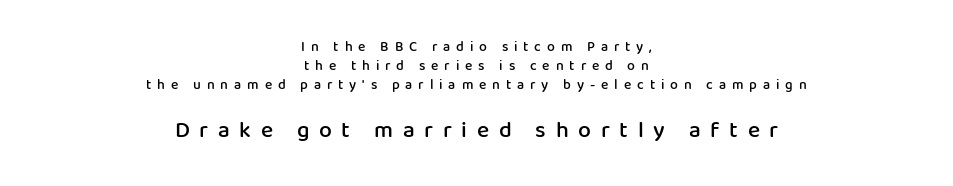
{"italic": "no", "bold": "semi", "underline": "no", "align": "center", "line_spacing": "normal", "line_spacing_ratio": 1.36, "letter_spacing": "wide", "letter_spacing_em": 0.42, "larger_block": "second", "size_ratio": 1.64, "glyph_px": 23}
